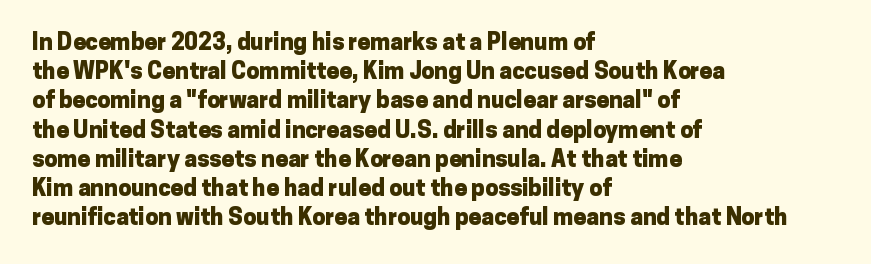
Is the block centered? No — it sits flush against the left margin. Strong, thick strokes mark this as bold type. Plain, unruled lines of type. Nothing unusual about the tracking: characters are spaced as the font intends. When letters stand straight like this, we call the style roman or upright. One glance says typical: line gaps are just what's usual.
